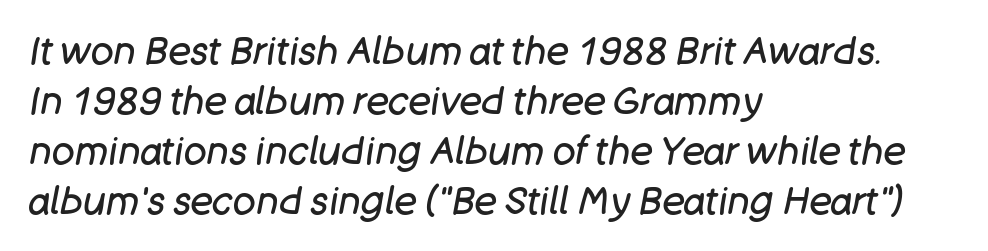
{"italic": "yes", "lean": "right", "slant_degrees": 11, "bold": "no", "weight": "regular", "width": "normal", "stroke_contrast": "low", "x_height": "large", "monospaced": "no", "underline": "no", "align": "left", "line_spacing": "normal", "line_spacing_ratio": 1.32, "letter_spacing": "normal", "letter_spacing_em": 0.0, "glyph_px": 38}
